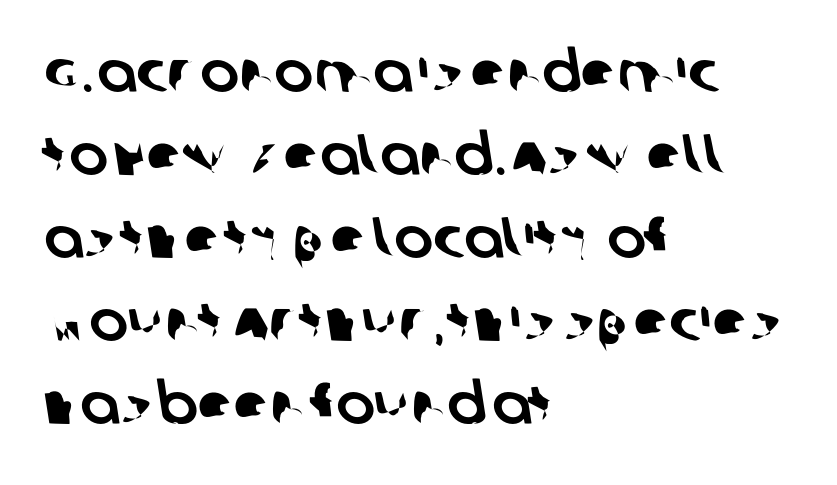
{"serif": "no", "width": "normal", "stroke_contrast": "low", "x_height": "large", "monospaced": "no", "underline": "no", "align": "left", "line_spacing": "normal", "line_spacing_ratio": 1.43, "letter_spacing": "normal", "letter_spacing_em": 0.0, "glyph_px": 58}
